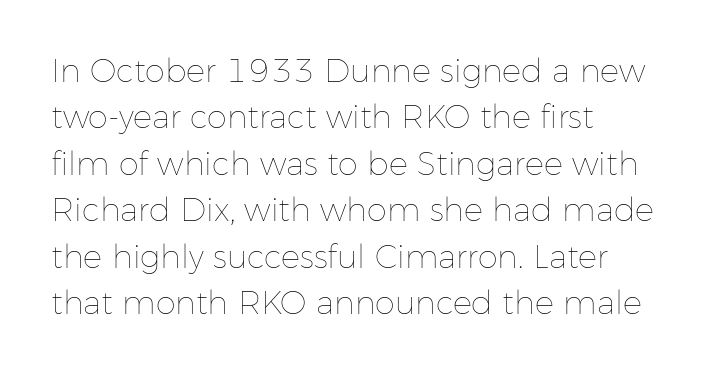
Tall strokes in this sample are plumb rather than angled. In CSS terms this would be text-align: left. Characters follow at the spacing the type designer built in. The strip under each line holds only bare page. Compared with a typical body face, this is equally light or lighter still.
